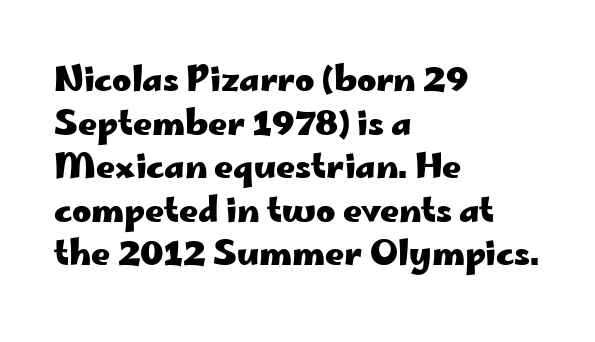
{"serif": "no", "italic": "no", "bold": "yes", "weight": "heavy", "width": "wide", "stroke_contrast": "low", "x_height": "small", "monospaced": "no", "underline": "no", "align": "left", "line_spacing": "normal", "line_spacing_ratio": 1.32, "letter_spacing": "normal", "letter_spacing_em": 0.0, "glyph_px": 33}
